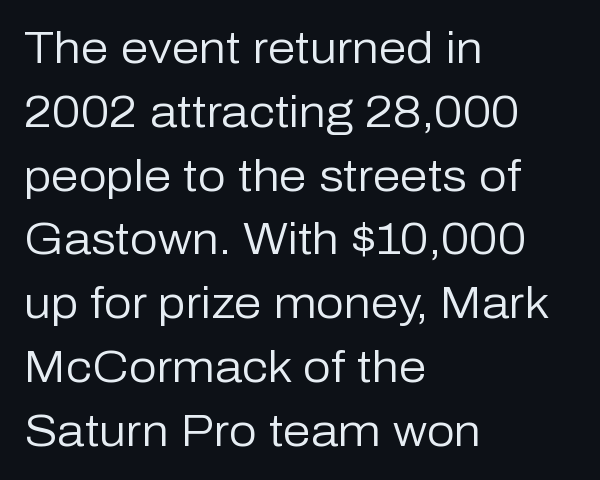
The image shows 44 px regular-weight sans-serif type, upright; set left-aligned, normal line spacing (1.45x), normal letter spacing, not underlined; low stroke contrast and a medium x-height.
